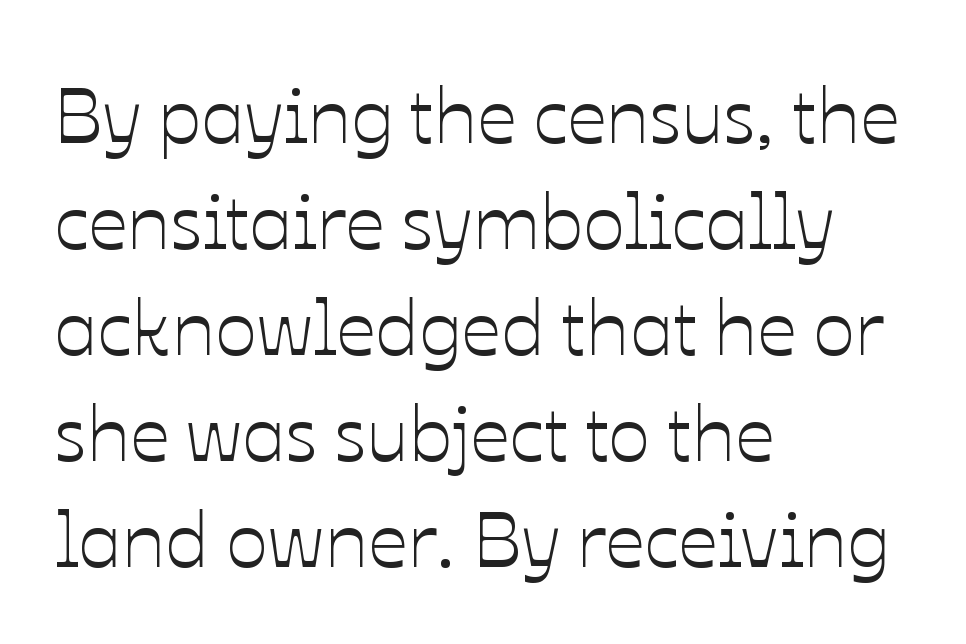
Q: Is the text italic (slanted)? A: No, it is upright.
Q: Is the text underlined? A: No.
Q: How is the paragraph aligned? A: Left-aligned.
Q: Is the spacing between letters normal or unusually wide? A: Normal.
Q: Is the spacing between lines tight, normal or loose? A: Normal.
Q: Width (condensed, normal, or wide)? A: Normal.
Q: Stroke contrast? A: Low.
Q: x-height? A: Medium.
Q: Monospaced? A: No.
